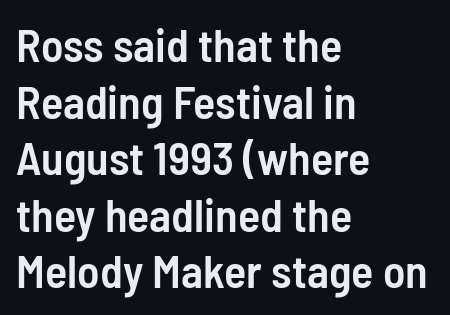
Q: Is the text bold? A: Semi-bold.
Q: Is the text italic (slanted)? A: No, it is upright.
Q: Is the typeface a serif or a sans-serif typeface? A: Sans-serif.
Q: Is the text underlined? A: No.
Q: How is the paragraph aligned? A: Left-aligned.
Q: Is the spacing between letters normal or unusually wide? A: Normal.
Q: Width (condensed, normal, or wide)? A: Condensed.
Q: Stroke contrast? A: Low.
Q: x-height? A: Medium.
Q: Monospaced? A: No.
